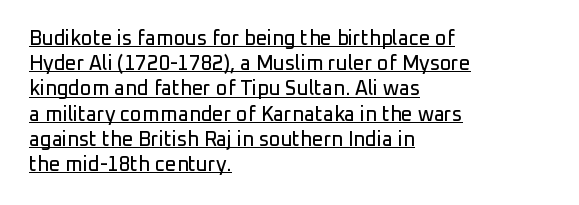
{"italic": "no", "underline": "yes", "align": "left", "line_spacing": "normal", "line_spacing_ratio": 1.26, "letter_spacing": "normal", "letter_spacing_em": 0.0, "glyph_px": 20}
